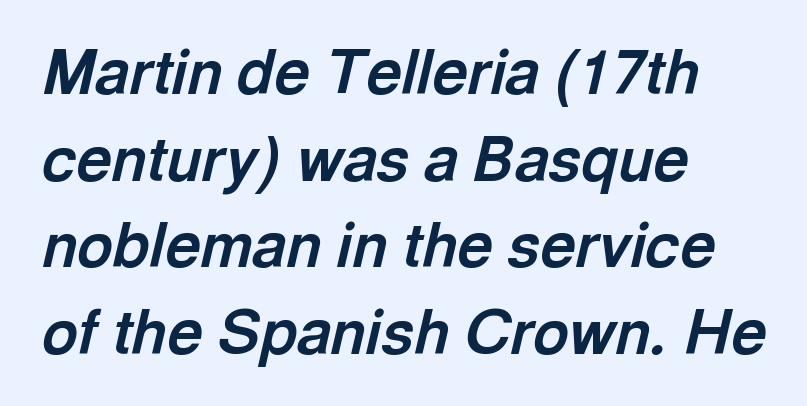
Q: Is the text bold? A: Yes.
Q: Is the text italic (slanted)? A: Yes, it leans right by about 13 degrees.
Q: Is the text underlined? A: No.
Q: How is the paragraph aligned? A: Left-aligned.
Q: Is the spacing between letters normal or unusually wide? A: Normal.
Q: Is the spacing between lines tight, normal or loose? A: Normal.
Q: Width (condensed, normal, or wide)? A: Normal.
Q: x-height? A: Medium.
Q: Monospaced? A: No.
